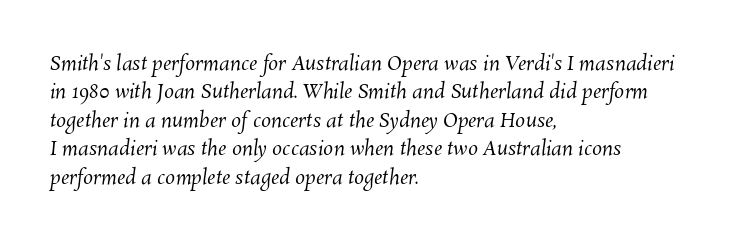
{"bold": "no", "underline": "no", "align": "left", "line_spacing": "normal", "line_spacing_ratio": 1.42, "letter_spacing": "normal", "letter_spacing_em": 0.0, "glyph_px": 20}
